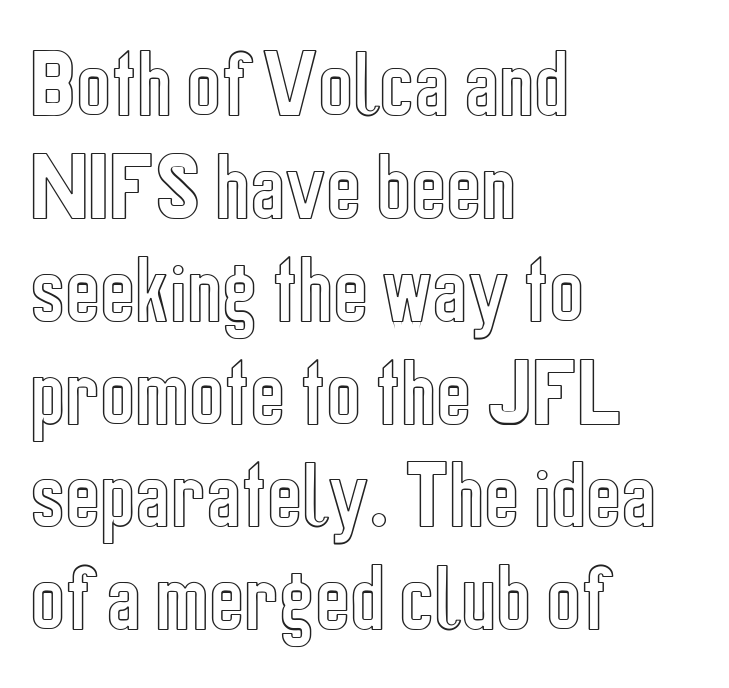
The image shows 74 px condensed type, upright; set left-aligned, normal line spacing (1.39x), normal letter spacing, not underlined; a medium x-height.
